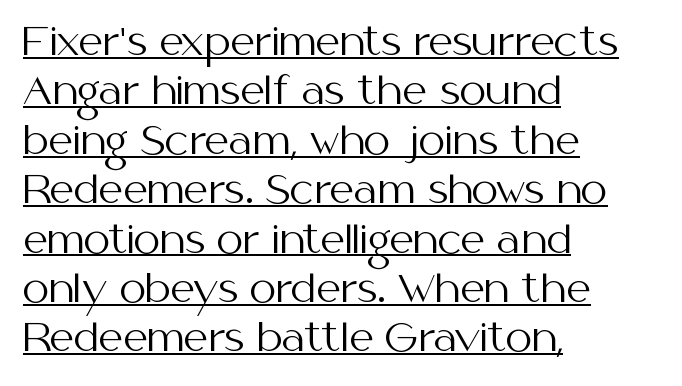
Q: Is the text bold? A: No.
Q: Is the text italic (slanted)? A: No, it is upright.
Q: Is the typeface a serif or a sans-serif typeface? A: Sans-serif.
Q: Is the text underlined? A: Yes.
Q: How is the paragraph aligned? A: Left-aligned.
Q: Is the spacing between letters normal or unusually wide? A: Normal.
Q: Is the spacing between lines tight, normal or loose? A: Normal.
Q: Width (condensed, normal, or wide)? A: Normal.
Q: Stroke contrast? A: Medium.
Q: x-height? A: Medium.
Q: Monospaced? A: No.
